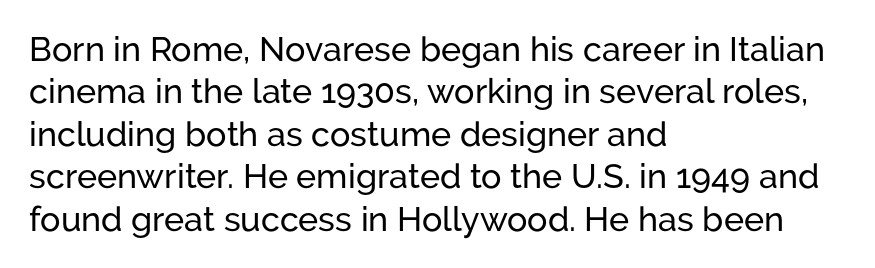
The image shows 34 px sans-serif type, upright; set left-aligned, normal line spacing (1.25x), normal letter spacing, not underlined; low stroke contrast and a medium x-height.
